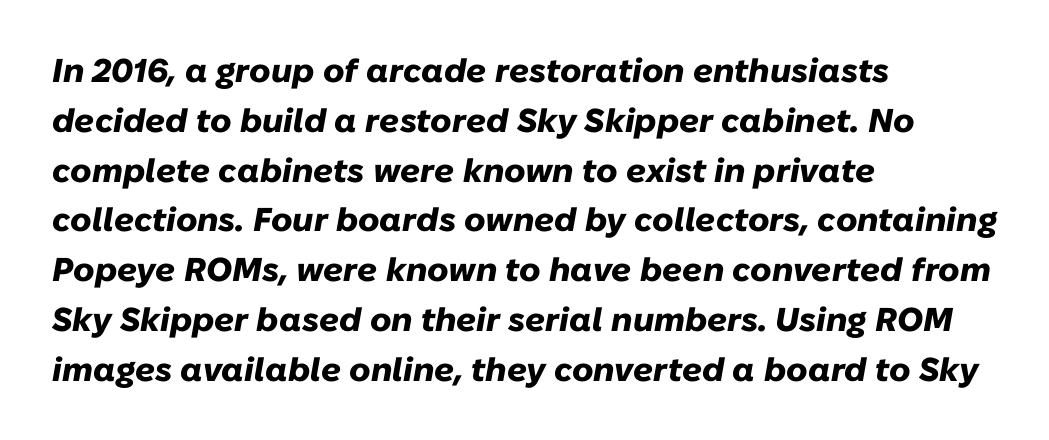
Q: Is the text bold? A: Yes.
Q: Is the text italic (slanted)? A: Yes, it leans right by about 10 degrees.
Q: Is the text underlined? A: No.
Q: How is the paragraph aligned? A: Left-aligned.
Q: Is the spacing between letters normal or unusually wide? A: Normal.
Q: Is the spacing between lines tight, normal or loose? A: Normal.
Q: Width (condensed, normal, or wide)? A: Normal.
Q: Stroke contrast? A: Low.
Q: x-height? A: Medium.
Q: Monospaced? A: No.
